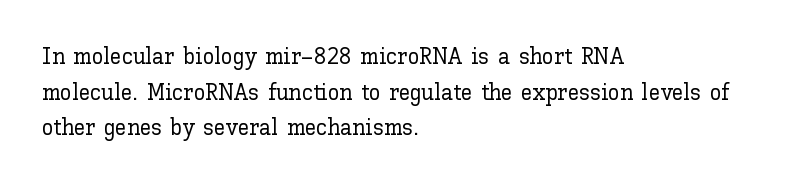
Q: Is the text italic (slanted)? A: No, it is upright.
Q: Is the text underlined? A: No.
Q: How is the paragraph aligned? A: Left-aligned.
Q: Is the spacing between letters normal or unusually wide? A: Normal.
Q: Is the spacing between lines tight, normal or loose? A: Normal.
